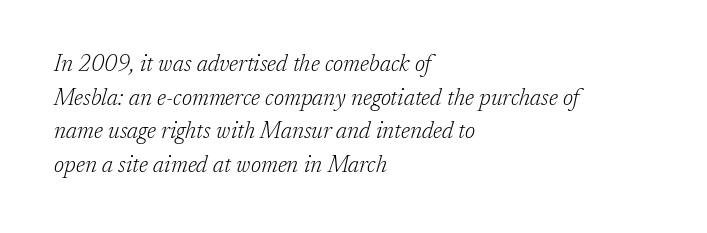
{"italic": "yes", "lean": "right", "slant_degrees": 17, "bold": "no", "underline": "no", "align": "left", "line_spacing": "normal", "line_spacing_ratio": 1.46, "letter_spacing": "normal", "letter_spacing_em": 0.0, "glyph_px": 23}
